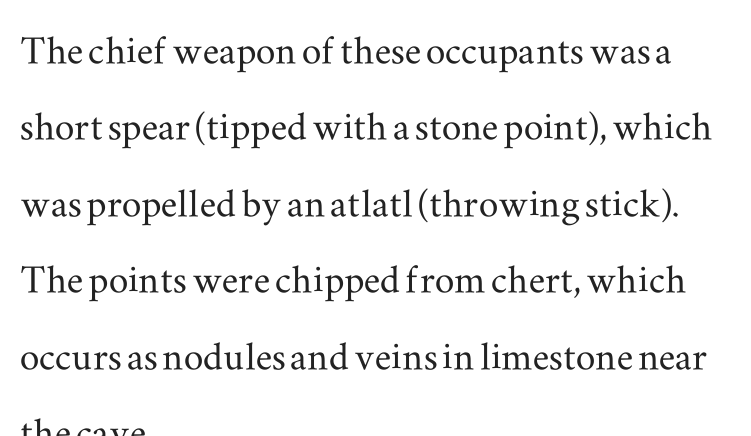
The horizontal fit of the characters is conventional and even. To sum up the face: it has serifs. The face used here is proportionally spaced, like ordinary book or web type. The lettering holds an erect, upright posture throughout.
